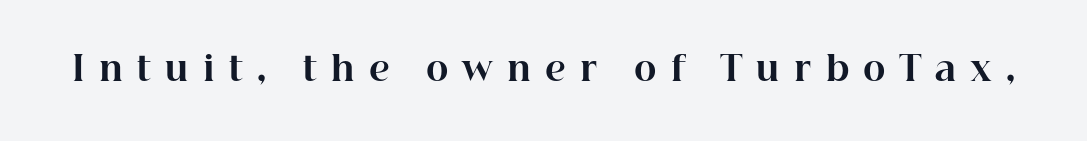
The image shows 34 px bold serif type, upright; set unusually wide letter spacing (+0.42 em), not underlined; high stroke contrast and a medium x-height.
